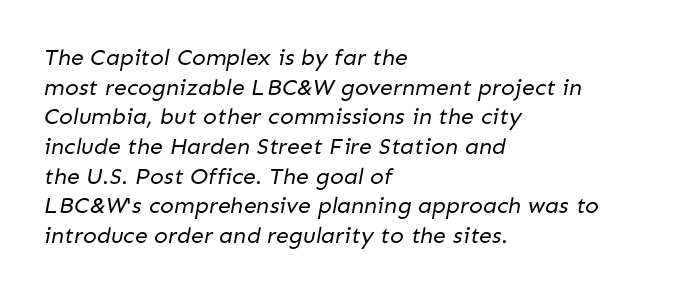
Q: Is the text bold? A: No.
Q: Is the text underlined? A: No.
Q: How is the paragraph aligned? A: Left-aligned.
Q: Is the spacing between letters normal or unusually wide? A: Normal.
Q: Is the spacing between lines tight, normal or loose? A: Normal.
